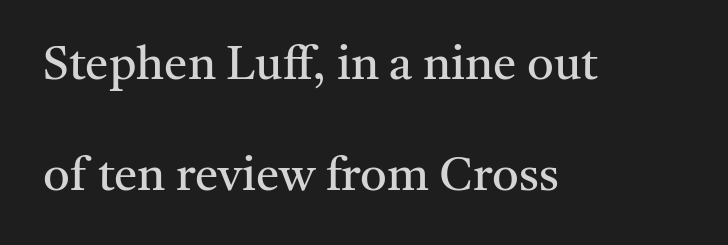
Vertical spacing — loose. Is this a fixed-width face? No — the glyphs have proportional, varying widths. This is not heavy type; no bold has been used. Posture: upright roman. The setting favours the left margin, as ordinary paragraphs usually do. The specimen omits any rule beneath the text block's lines.
